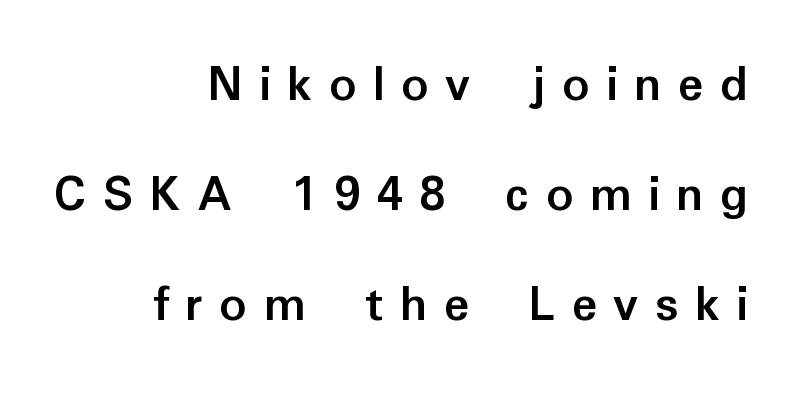
The image shows 53 px semibold sans-serif type, upright; set right-aligned, loose line spacing (2.08x), unusually wide letter spacing (+0.31 em), not underlined; low stroke contrast and a medium x-height.
